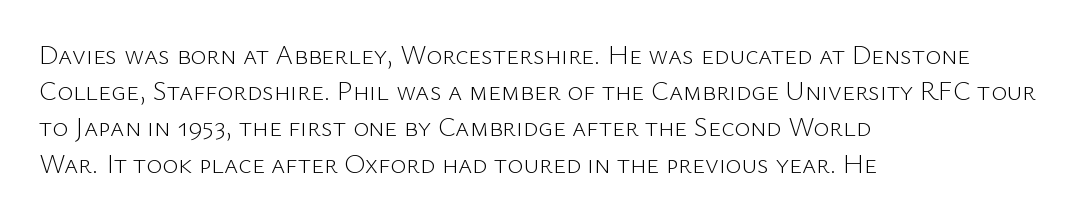
{"italic": "no", "bold": "no", "underline": "no", "align": "left", "line_spacing": "normal", "line_spacing_ratio": 1.34, "letter_spacing": "normal", "letter_spacing_em": 0.0, "glyph_px": 27}
